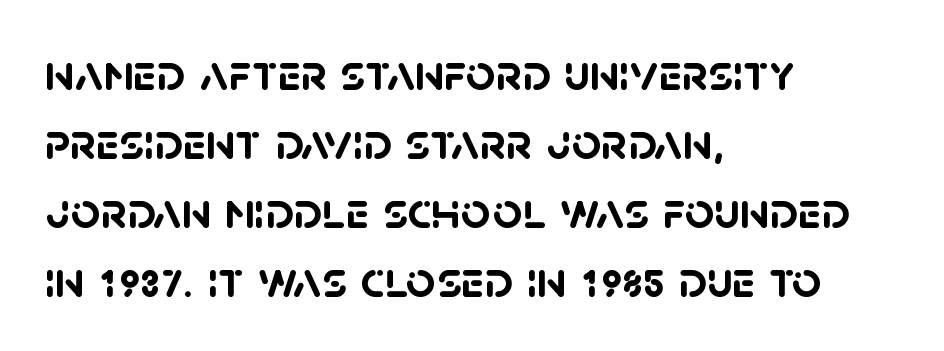
{"serif": "no", "bold": "yes", "weight": "semibold", "width": "normal", "stroke_contrast": "low", "x_height": "large", "monospaced": "no", "underline": "no", "align": "left", "line_spacing": "normal", "line_spacing_ratio": 1.33, "letter_spacing": "normal", "letter_spacing_em": 0.0, "glyph_px": 52}
